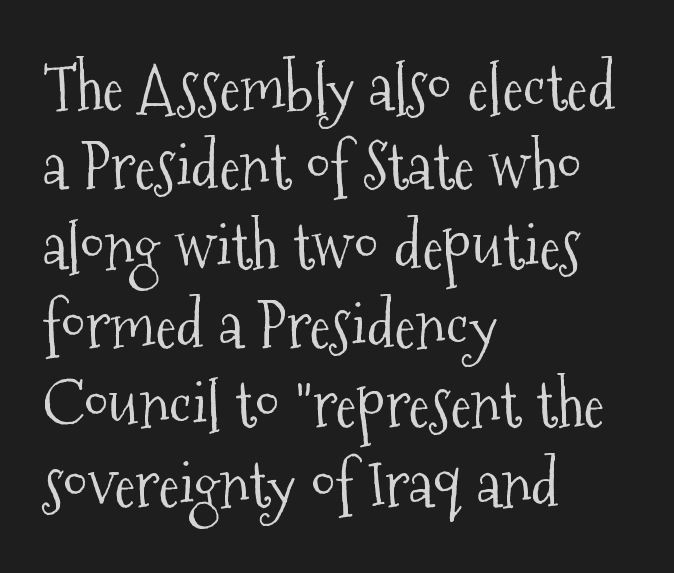
Summary of weight: not heavy and not bold. Rendered with straight, roman letterforms. In terms of letterspacing, this is plain default setting. A typesetter would call this proportional, since set widths differ per character. Honestly, there is no underline to notice here at all.
